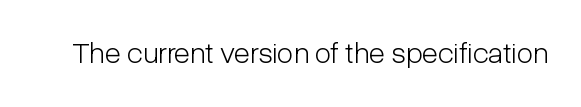
Think of a printed novel: that variable character pitch is what you see here. Italic: no, the glyphs are upright roman. The specimen omits any rule beneath the text block's lines. Compared with a typical body face, this is equally light or lighter still.
